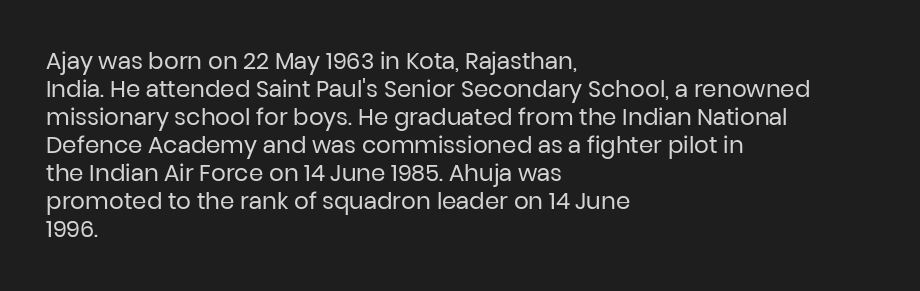
The image shows 23 px text type, upright; set left-aligned, line spacing 1.22x, normal letter spacing, not underlined.
